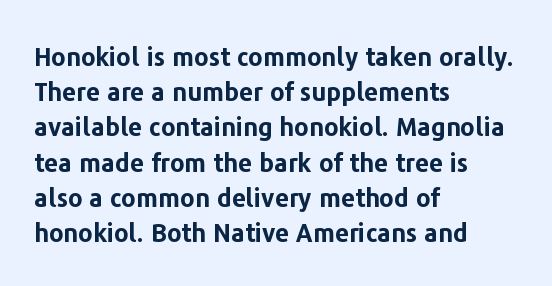
The image shows 25 px bold type, upright; set left-aligned, normal line spacing (1.41x), normal letter spacing, not underlined.
